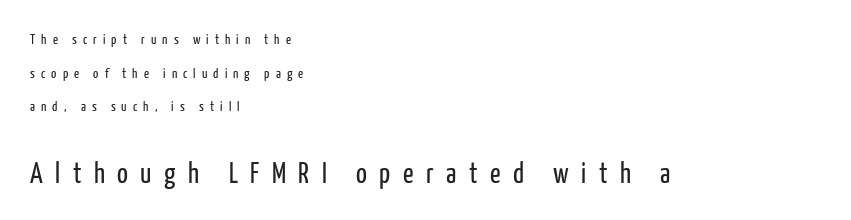
Q: Is the text bold? A: No.
Q: Is the text italic (slanted)? A: No, it is upright.
Q: Is the typeface a serif or a sans-serif typeface? A: Sans-serif.
Q: Is the text underlined? A: No.
Q: How is the paragraph aligned? A: Left-aligned.
Q: Is the spacing between letters normal or unusually wide? A: Unusually wide.
Q: Is the spacing between lines tight, normal or loose? A: Loose.
Q: Which block of text is set in a larger size, the first (top) or the second (bottom)? A: The second (bottom) one.
Q: Width (condensed, normal, or wide)? A: Condensed.
Q: Stroke contrast? A: Low.
Q: x-height? A: Medium.
Q: Monospaced? A: No.
